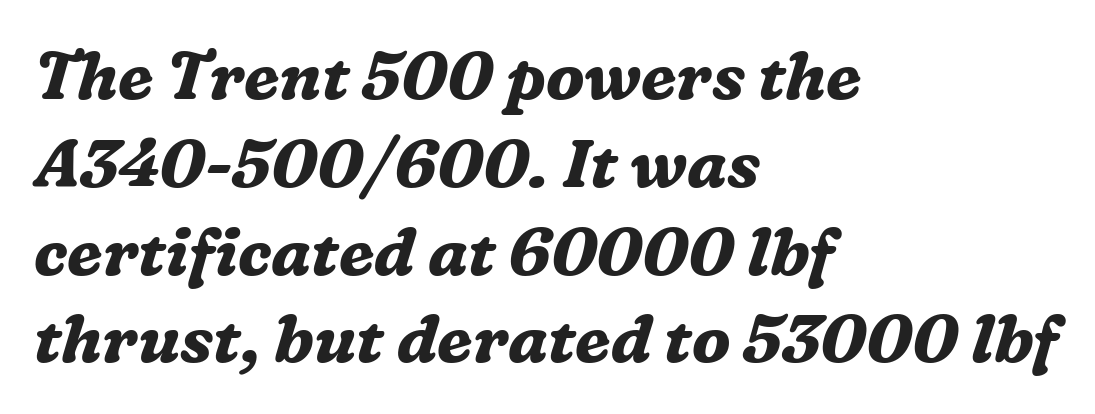
Q: Is the text bold? A: Yes.
Q: Is the text italic (slanted)? A: Yes, it leans right by about 16 degrees.
Q: Is the typeface a serif or a sans-serif typeface? A: Serif.
Q: Is the text underlined? A: No.
Q: How is the paragraph aligned? A: Left-aligned.
Q: Is the spacing between letters normal or unusually wide? A: Normal.
Q: Is the spacing between lines tight, normal or loose? A: Normal.
Q: Width (condensed, normal, or wide)? A: Normal.
Q: Stroke contrast? A: Medium.
Q: x-height? A: Medium.
Q: Monospaced? A: No.
